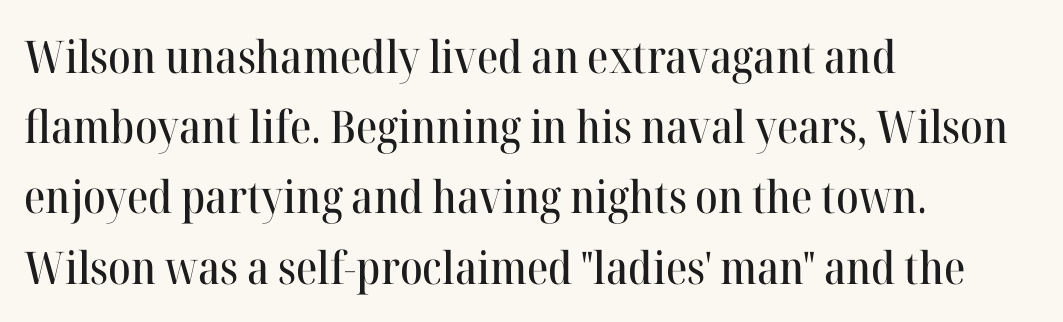
Q: Is the text italic (slanted)? A: No, it is upright.
Q: Is the typeface a serif or a sans-serif typeface? A: Serif.
Q: Is the text underlined? A: No.
Q: How is the paragraph aligned? A: Left-aligned.
Q: Is the spacing between letters normal or unusually wide? A: Normal.
Q: Is the spacing between lines tight, normal or loose? A: Normal.
Q: Width (condensed, normal, or wide)? A: Normal.
Q: Stroke contrast? A: High.
Q: x-height? A: Medium.
Q: Monospaced? A: No.
